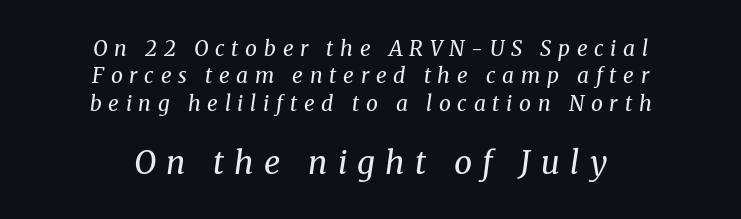
The typesetter chose a symmetrical, centered arrangement here. Character size in the trailing block exceeds that of the leading block. Tracking here is generous; glyphs stand well apart from one another. Does the lettering tilt? It does — this is italic.
